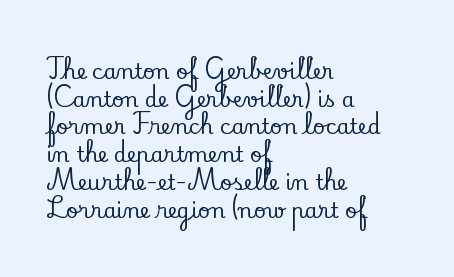
Q: Is the text italic (slanted)? A: No, it is upright.
Q: Is the text underlined? A: No.
Q: How is the paragraph aligned? A: Left-aligned.
Q: Is the spacing between letters normal or unusually wide? A: Normal.
Q: Is the spacing between lines tight, normal or loose? A: Normal.
